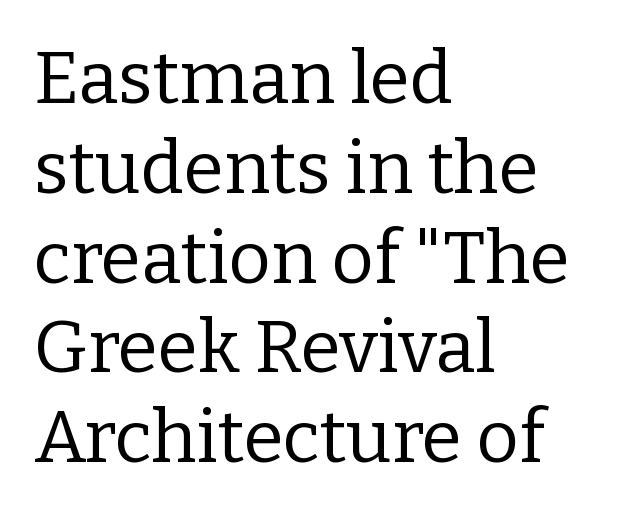
The image shows 73 px regular-weight serif type, upright; set left-aligned, line spacing 1.23x, normal letter spacing, not underlined; low stroke contrast and a medium x-height.
